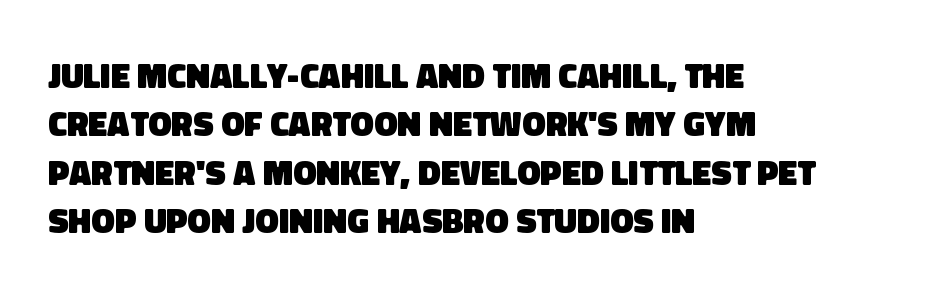
Stroke terminals: plain, sans-serif. Think of a printed novel: that variable character pitch is what you see here. All the whitespace from short lines collects on the right. These lines sit exactly where default settings would place them. The letters sit at their default tracking, neither squeezed nor spread.
